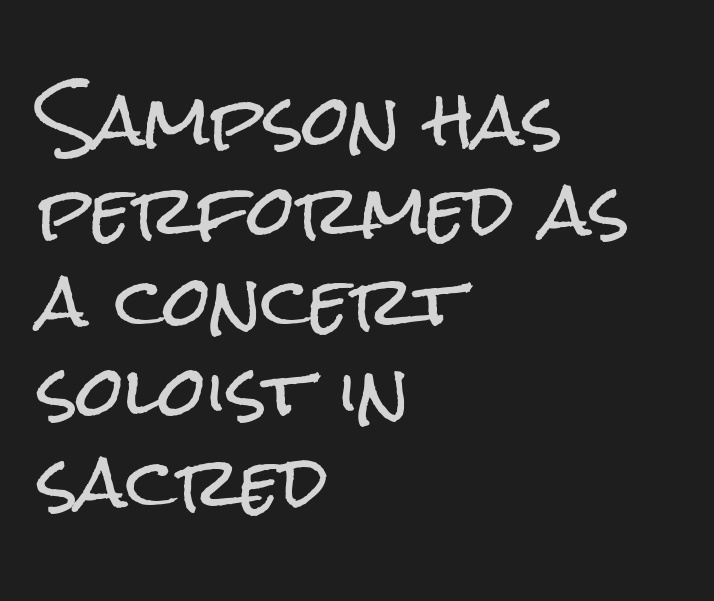
The image shows 68 px condensed sans-serif type, upright; set left-aligned, normal line spacing (1.33x), normal letter spacing, not underlined; low stroke contrast and a medium x-height.
